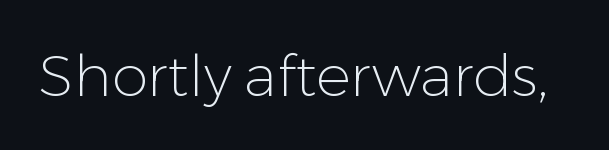
Serif or sans? Sans — the stroke terminals are bare. Has an underline been added? It has not. Do the characters align in a grid? No, the font is proportional. The type sits square on the baseline with zero lean. In terms of letterspacing, this is plain default setting.
